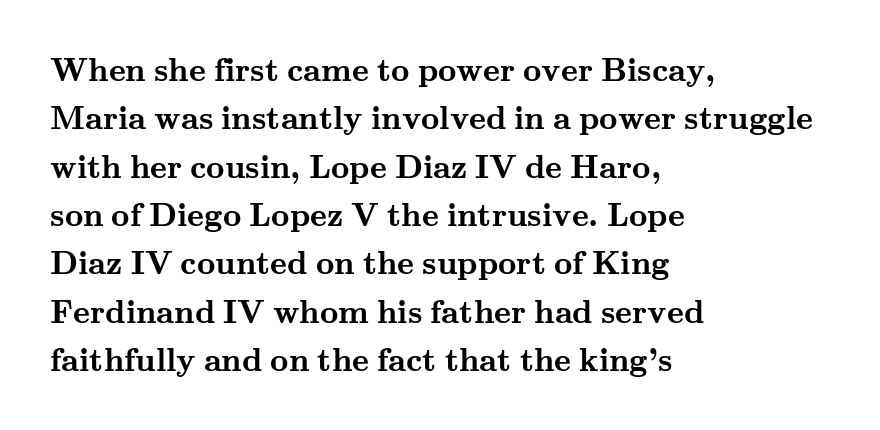
Q: Is the text bold? A: Yes.
Q: Is the text italic (slanted)? A: No, it is upright.
Q: Is the typeface a serif or a sans-serif typeface? A: Serif.
Q: Is the text underlined? A: No.
Q: How is the paragraph aligned? A: Left-aligned.
Q: Is the spacing between letters normal or unusually wide? A: Normal.
Q: Is the spacing between lines tight, normal or loose? A: Normal.
Q: Width (condensed, normal, or wide)? A: Wide.
Q: Stroke contrast? A: Medium.
Q: x-height? A: Small.
Q: Monospaced? A: No.
